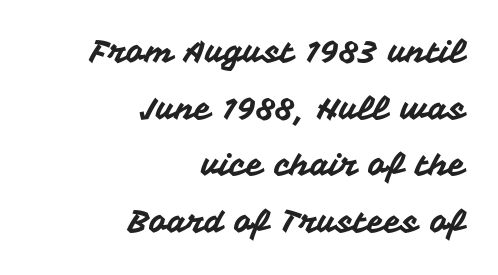
Q: Is the text italic (slanted)? A: Yes.
Q: Is the typeface a serif or a sans-serif typeface? A: Sans-serif.
Q: Is the text underlined? A: No.
Q: How is the paragraph aligned? A: Right-aligned.
Q: Is the spacing between letters normal or unusually wide? A: Normal.
Q: Width (condensed, normal, or wide)? A: Normal.
Q: Stroke contrast? A: Medium.
Q: x-height? A: Medium.
Q: Monospaced? A: No.
